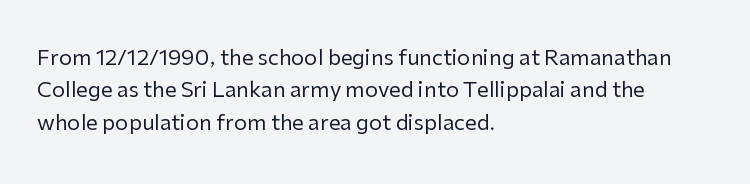
Q: Is the text bold? A: No.
Q: Is the text italic (slanted)? A: No, it is upright.
Q: Is the text underlined? A: No.
Q: How is the paragraph aligned? A: Left-aligned.
Q: Is the spacing between letters normal or unusually wide? A: Normal.
Q: Is the spacing between lines tight, normal or loose? A: Normal.
